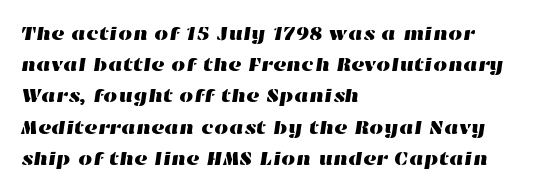
{"underline": "no", "align": "left", "line_spacing": "normal", "line_spacing_ratio": 1.56, "letter_spacing": "normal", "letter_spacing_em": 0.0, "glyph_px": 20}
